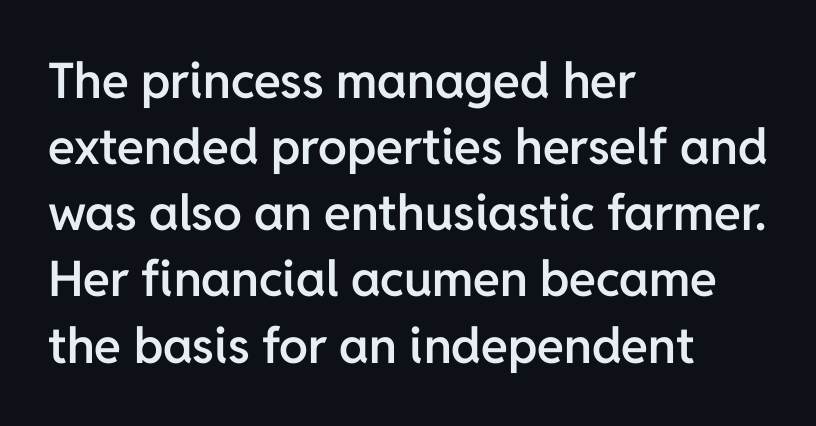
Q: Is the text bold? A: Semi-bold.
Q: Is the text italic (slanted)? A: No, it is upright.
Q: Is the typeface a serif or a sans-serif typeface? A: Sans-serif.
Q: Is the text underlined? A: No.
Q: How is the paragraph aligned? A: Left-aligned.
Q: Is the spacing between letters normal or unusually wide? A: Normal.
Q: Is the spacing between lines tight, normal or loose? A: Normal.
Q: Width (condensed, normal, or wide)? A: Normal.
Q: Stroke contrast? A: Low.
Q: x-height? A: Medium.
Q: Monospaced? A: No.
